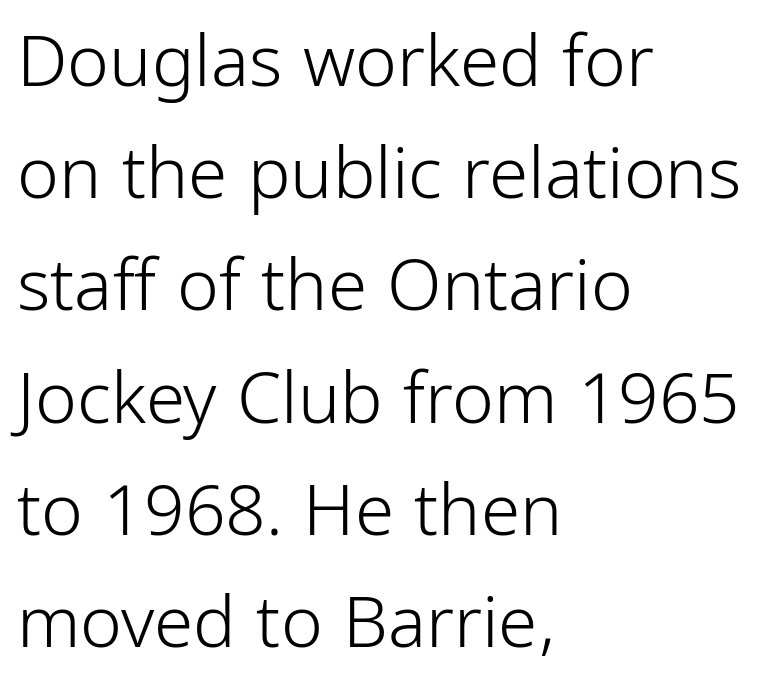
{"serif": "no", "italic": "no", "bold": "no", "weight": "light", "width": "condensed", "stroke_contrast": "low", "x_height": "medium", "monospaced": "no", "underline": "no", "align": "left", "line_spacing": "normal", "line_spacing_ratio": 1.58, "letter_spacing": "normal", "letter_spacing_em": 0.0, "glyph_px": 71}
